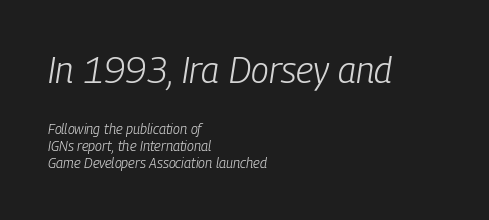
Descenders hang freely into open space. The tracking reads as untouched default to a designer's eye. Would a proofreader flag this as italicized? Yes. Compared with a centered layout, this one pins lines to the left instead. This is not heavy type; no bold has been used. Scale decreases going downward across the two blocks.
